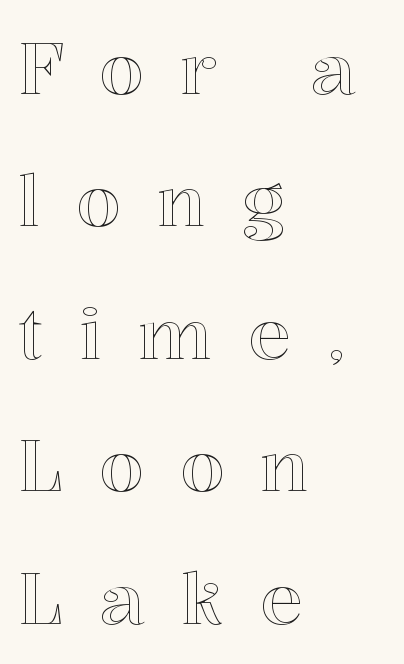
Q: Is the text italic (slanted)? A: No, it is upright.
Q: Is the text underlined? A: No.
Q: How is the paragraph aligned? A: Left-aligned.
Q: Is the spacing between letters normal or unusually wide? A: Unusually wide.
Q: Width (condensed, normal, or wide)? A: Normal.
Q: x-height? A: Medium.
Q: Monospaced? A: No.
